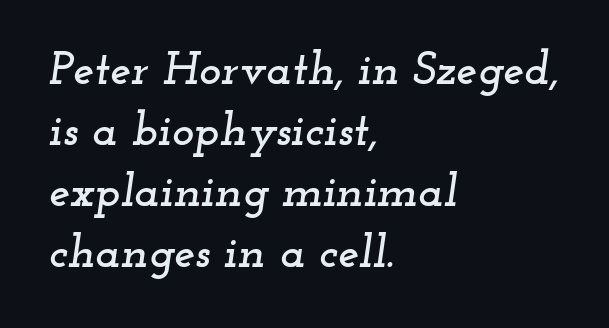
The image shows 47 px wide serif type, italic (leaning right); set left-aligned, normal line spacing (1.3x), normal letter spacing, not underlined; low stroke contrast and a small x-height.
